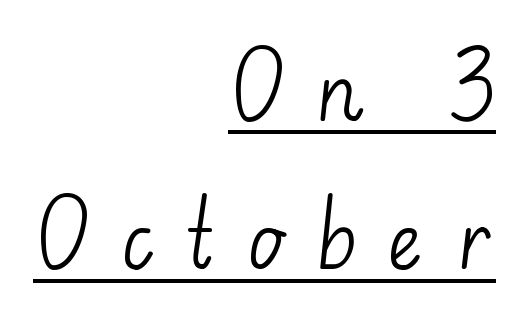
Q: Is the text bold? A: No.
Q: Is the text italic (slanted)? A: Yes.
Q: Is the typeface a serif or a sans-serif typeface? A: Sans-serif.
Q: Is the text underlined? A: Yes.
Q: How is the paragraph aligned? A: Right-aligned.
Q: Is the spacing between letters normal or unusually wide? A: Unusually wide.
Q: Is the spacing between lines tight, normal or loose? A: Loose.
Q: Width (condensed, normal, or wide)? A: Normal.
Q: Stroke contrast? A: Low.
Q: x-height? A: Small.
Q: Monospaced? A: No.
